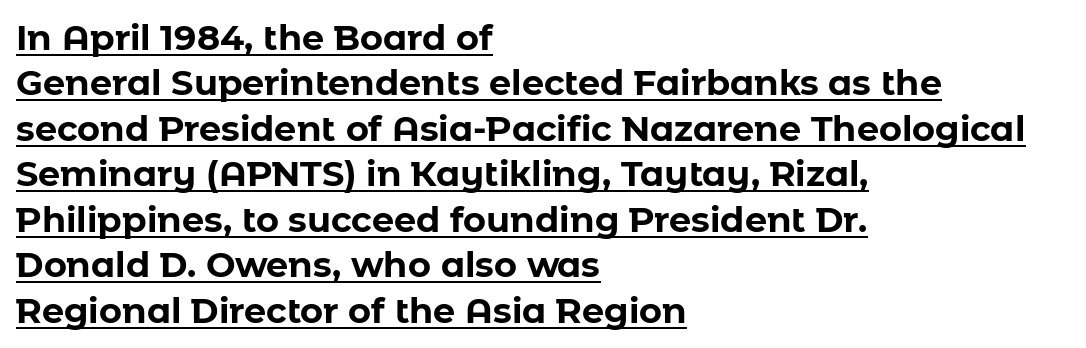
The letters advance in unequal steps, a hallmark of proportional type. The typesetting leans heavy: a genuine bold. There is no visible air inserted between adjacent glyphs. The paragraph has a hard left edge and a soft right edge.
